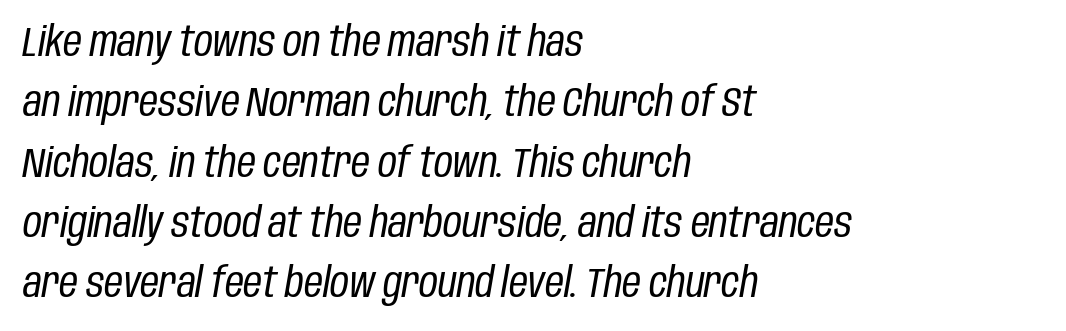
The image shows 41 px regular-weight, condensed type, italic (leaning right); set left-aligned, normal line spacing (1.47x), normal letter spacing, not underlined; low stroke contrast and a large x-height.
